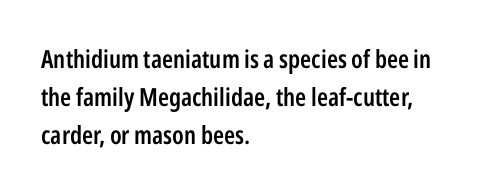
Q: Is the text bold? A: Semi-bold.
Q: Is the text italic (slanted)? A: No, it is upright.
Q: Is the text underlined? A: No.
Q: How is the paragraph aligned? A: Left-aligned.
Q: Is the spacing between letters normal or unusually wide? A: Normal.
Q: Is the spacing between lines tight, normal or loose? A: Normal.
